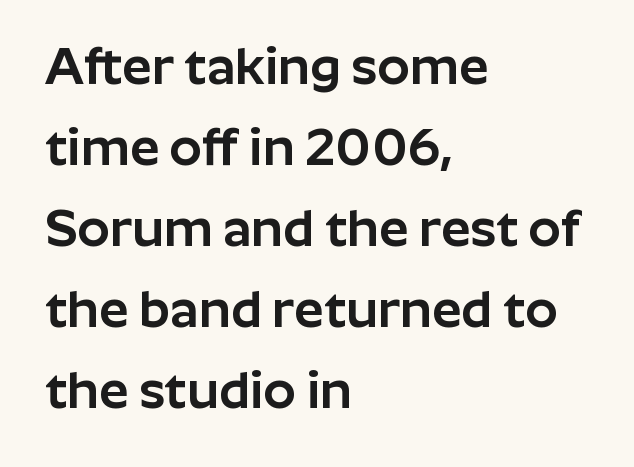
{"serif": "no", "italic": "no", "width": "normal", "stroke_contrast": "low", "x_height": "medium", "monospaced": "no", "underline": "no", "align": "left", "line_spacing": "normal", "line_spacing_ratio": 1.56, "letter_spacing": "normal", "letter_spacing_em": 0.0, "glyph_px": 52}
